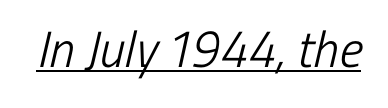
These lines are composed in type without serifs. Every word sits above its own underline. No chunkiness to these letters — they're not bold. Honestly, the letter spacing is just normal — you wouldn't notice it.
